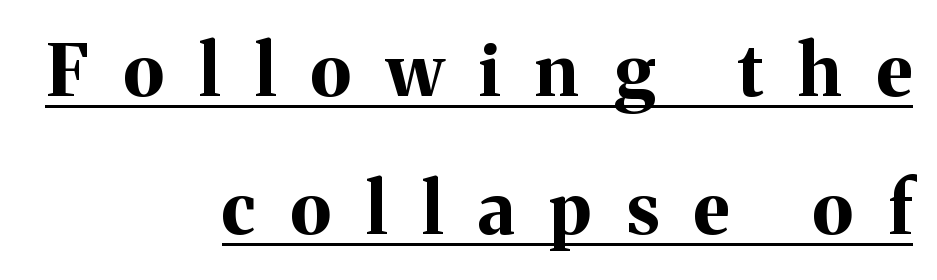
{"serif": "yes", "italic": "no", "bold": "yes", "weight": "bold", "width": "normal", "stroke_contrast": "medium", "x_height": "medium", "monospaced": "no", "underline": "yes", "align": "right", "line_spacing": "loose", "line_spacing_ratio": 1.92, "letter_spacing": "wide", "letter_spacing_em": 0.49, "glyph_px": 72}
